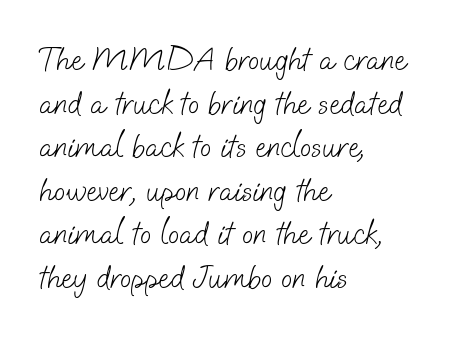
Q: Is the text bold? A: No.
Q: Is the typeface a serif or a sans-serif typeface? A: Sans-serif.
Q: Is the text underlined? A: No.
Q: How is the paragraph aligned? A: Left-aligned.
Q: Is the spacing between letters normal or unusually wide? A: Normal.
Q: Is the spacing between lines tight, normal or loose? A: Normal.
Q: Width (condensed, normal, or wide)? A: Normal.
Q: Stroke contrast? A: Low.
Q: x-height? A: Small.
Q: Monospaced? A: No.
